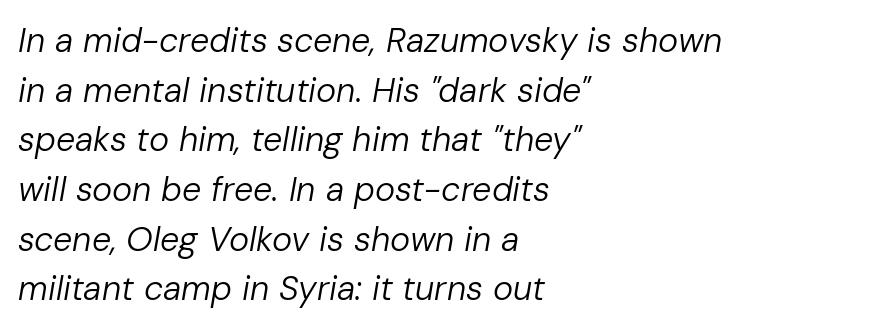
{"italic": "yes", "lean": "right", "slant_degrees": 10, "bold": "no", "weight": "regular", "width": "normal", "stroke_contrast": "low", "x_height": "medium", "monospaced": "no", "underline": "no", "align": "left", "line_spacing": "normal", "line_spacing_ratio": 1.46, "letter_spacing": "normal", "letter_spacing_em": 0.0, "glyph_px": 34}
